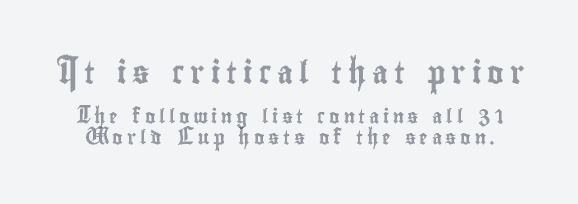
Q: Is the text italic (slanted)? A: No, it is upright.
Q: Is the text underlined? A: No.
Q: Is the spacing between letters normal or unusually wide? A: Unusually wide.
Q: Is the spacing between lines tight, normal or loose? A: Normal.
Q: Which block of text is set in a larger size, the first (top) or the second (bottom)? A: The first (top) one.
